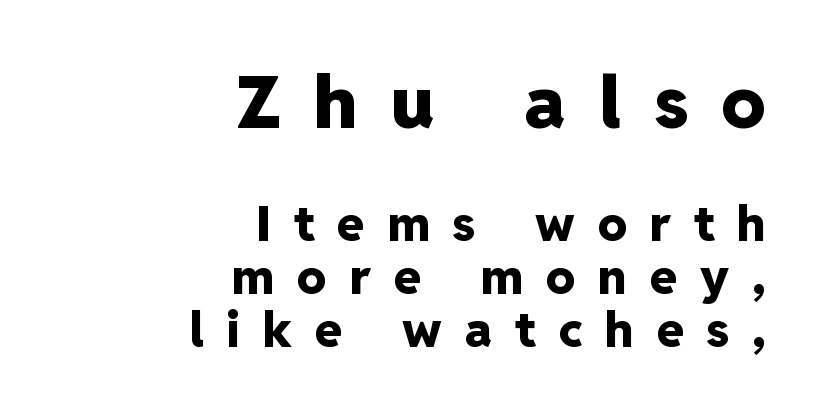
Summary of weight: heavy, a full bold. This layout puts the oversized block above and the modest block below. A roman cut, with each character standing at attention. You could not count columns in this text — the font is proportionally spaced. Each letter's strokes conclude bluntly, with no projecting serifs.
